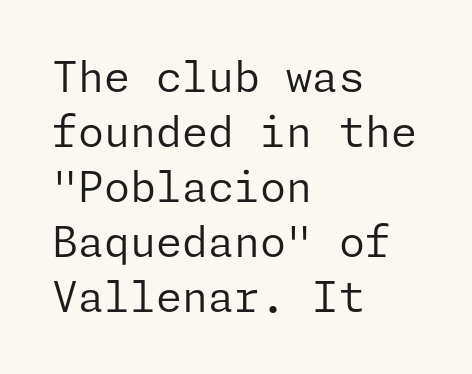
Q: Is the text bold? A: No.
Q: Is the text italic (slanted)? A: No, it is upright.
Q: Is the typeface a serif or a sans-serif typeface? A: Sans-serif.
Q: Is the text underlined? A: No.
Q: How is the paragraph aligned? A: Left-aligned.
Q: Is the spacing between letters normal or unusually wide? A: Normal.
Q: Is the spacing between lines tight, normal or loose? A: Normal.
Q: Width (condensed, normal, or wide)? A: Normal.
Q: Stroke contrast? A: Low.
Q: x-height? A: Medium.
